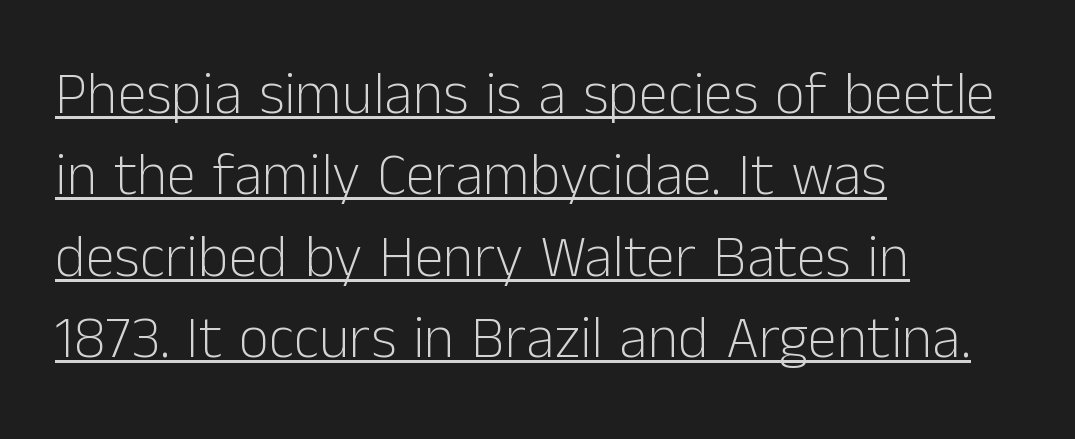
Q: Is the text bold? A: No.
Q: Is the text italic (slanted)? A: No, it is upright.
Q: Is the typeface a serif or a sans-serif typeface? A: Sans-serif.
Q: Is the text underlined? A: Yes.
Q: How is the paragraph aligned? A: Left-aligned.
Q: Is the spacing between letters normal or unusually wide? A: Normal.
Q: Is the spacing between lines tight, normal or loose? A: Normal.
Q: Width (condensed, normal, or wide)? A: Normal.
Q: Stroke contrast? A: Low.
Q: x-height? A: Medium.
Q: Monospaced? A: No.
